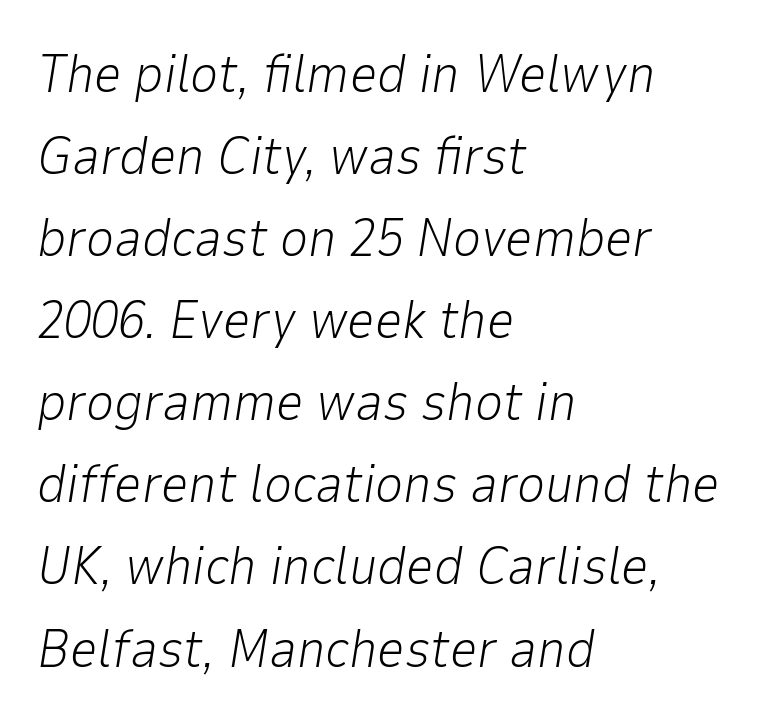
{"italic": "yes", "lean": "right", "slant_degrees": 9, "bold": "no", "weight": "light", "width": "normal", "stroke_contrast": "low", "x_height": "medium", "monospaced": "no", "underline": "no", "align": "left", "line_spacing": "normal", "line_spacing_ratio": 1.52, "letter_spacing": "normal", "letter_spacing_em": 0.0, "glyph_px": 54}
